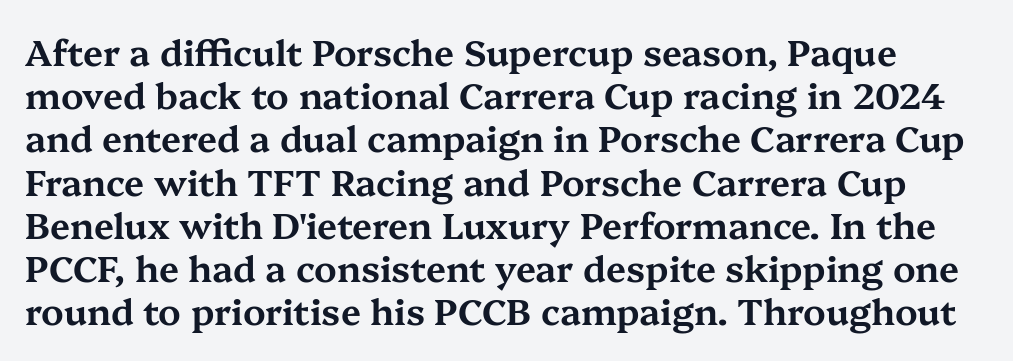
{"serif": "yes", "italic": "no", "width": "wide", "stroke_contrast": "medium", "x_height": "medium", "monospaced": "no", "underline": "no", "line_spacing_ratio": 1.2, "letter_spacing": "normal", "letter_spacing_em": 0.0, "glyph_px": 36}
